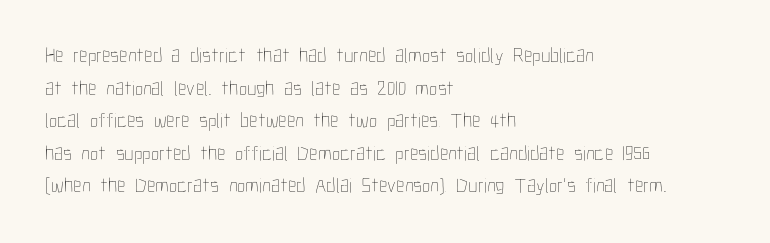
{"italic": "no", "bold": "no", "underline": "no", "align": "left", "line_spacing": "normal", "line_spacing_ratio": 1.55, "letter_spacing": "normal", "letter_spacing_em": 0.0, "glyph_px": 21}
